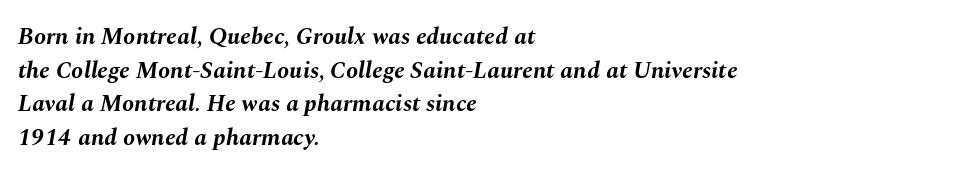
The gap between lines stays unmarked. A dark, heavy texture on the line: the type is bold. These lines are set flush left with a ragged right edge. Is the type slanted? Yes — the strokes lean at a clear angle.
